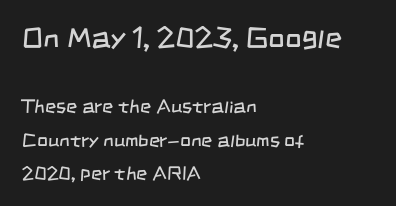
The image shows 29 px regular-weight, condensed sans-serif type; set left-aligned, line spacing 1.76x, normal letter spacing, not underlined; the first (top) block is 1.53x larger; low stroke contrast and a large x-height.
